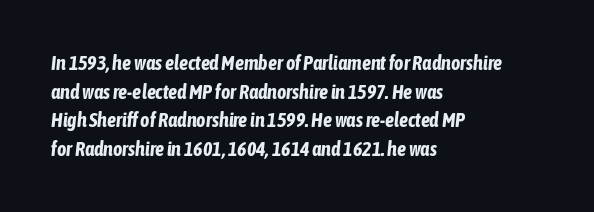
Glance below the letters and you will spot only blank space. A typesetter would call this leading conventional body-copy spacing. These lines stack with their left ends in a neat column. The tracking reads as untouched default to a designer's eye. Every character sits at an angle, as italics do. Chunky letters — that's bold for sure.
